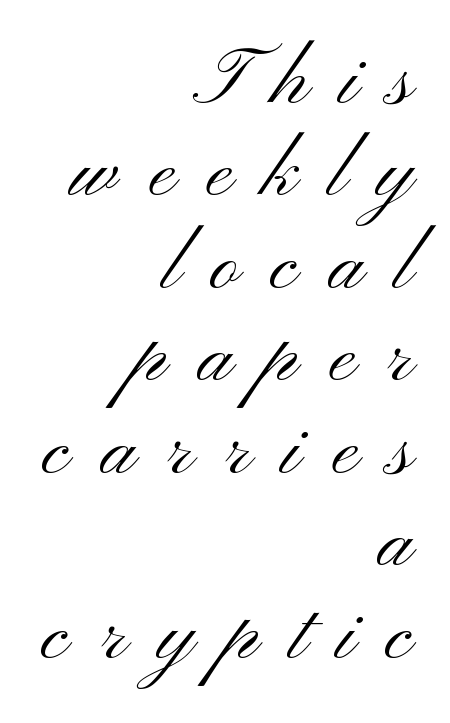
Q: Is the text bold? A: No.
Q: Is the text italic (slanted)? A: Yes.
Q: Is the typeface a serif or a sans-serif typeface? A: Sans-serif.
Q: Is the text underlined? A: No.
Q: How is the paragraph aligned? A: Right-aligned.
Q: Is the spacing between letters normal or unusually wide? A: Unusually wide.
Q: Width (condensed, normal, or wide)? A: Wide.
Q: Stroke contrast? A: Medium.
Q: x-height? A: Small.
Q: Monospaced? A: No.
